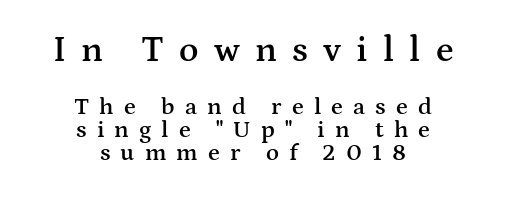
The image shows 36 px semibold, wide serif type, upright; set centered, tight line spacing (0.96x), unusually wide letter spacing (+0.42 em), not underlined; the first (top) block is 1.5x larger; medium stroke contrast and a medium x-height.
